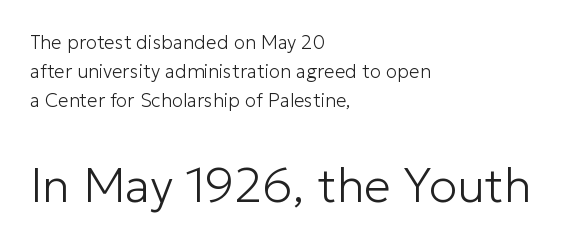
The image shows 48 px light sans-serif type, upright; set left-aligned, normal line spacing (1.52x), normal letter spacing, not underlined; the second (bottom) block is 2.53x larger; low stroke contrast and a medium x-height.
